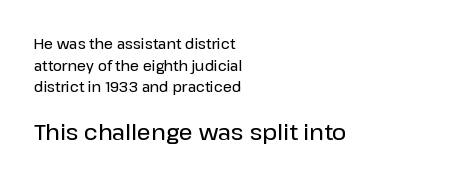
Which margin do the lines hug? The left one — the right edge is uneven. The line-height multiplier appears to be the usual default. Check the space under the baseline: it is left empty. No extra tracking has been applied to these lines. The letters stand upright; this is a roman face.
